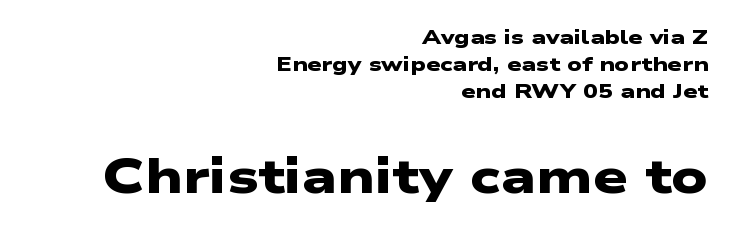
{"serif": "no", "bold": "yes", "weight": "heavy", "width": "wide", "stroke_contrast": "low", "x_height": "medium", "monospaced": "no", "underline": "no", "align": "right", "line_spacing": "normal", "line_spacing_ratio": 1.35, "letter_spacing": "normal", "letter_spacing_em": 0.0, "larger_block": "second", "size_ratio": 2.45, "glyph_px": 49}
